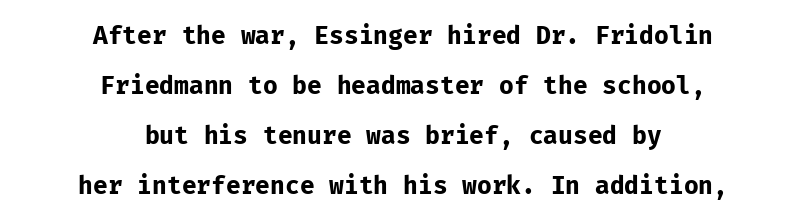
Q: Is the text bold? A: Yes.
Q: Is the text italic (slanted)? A: No, it is upright.
Q: Is the text underlined? A: No.
Q: How is the paragraph aligned? A: Centered.
Q: Is the spacing between letters normal or unusually wide? A: Normal.
Q: Is the spacing between lines tight, normal or loose? A: Loose.
